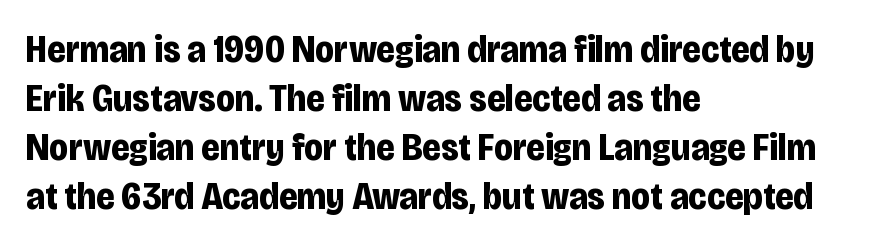
Does extra space separate the letters? No, they use regular spacing. If you drew a line through each stem, it would be perfectly vertical. Regarding leading, the lines here are spaced in the standard way. This sample has the flowing, uneven cadence of proportional lettering. The baseline area is clear.
